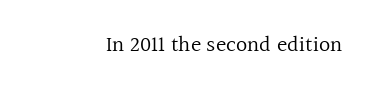
{"italic": "no", "bold": "no", "underline": "no", "letter_spacing": "normal", "letter_spacing_em": 0.0, "glyph_px": 22}
